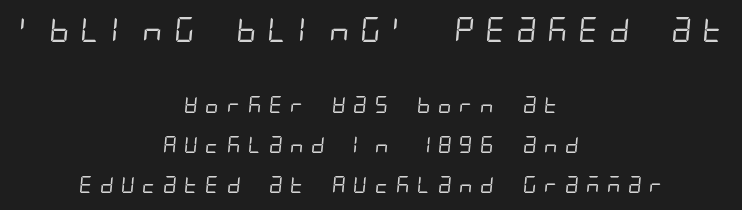
Q: Is the text bold? A: No.
Q: Is the text underlined? A: No.
Q: How is the paragraph aligned? A: Centered.
Q: Is the spacing between letters normal or unusually wide? A: Unusually wide.
Q: Is the spacing between lines tight, normal or loose? A: Loose.
Q: Which block of text is set in a larger size, the first (top) or the second (bottom)? A: The first (top) one.
